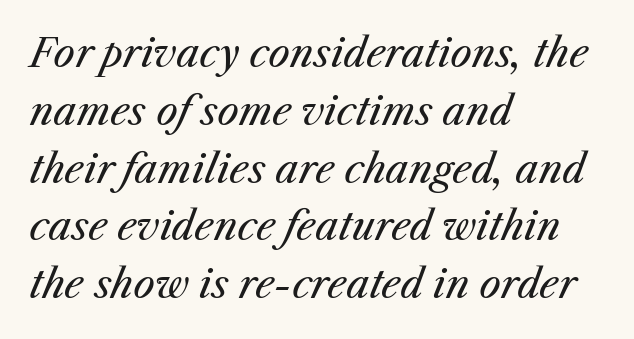
Descender tails drop into unmarked territory. Each line starts at the same left margin while the right side varies. Compared with typical body copy, the letter spacing here is the same. This is not heavy type; no bold has been used.
